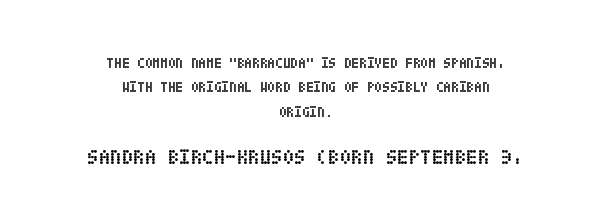
Q: Is the text bold? A: Yes.
Q: Is the text italic (slanted)? A: No, it is upright.
Q: Is the text underlined? A: No.
Q: How is the paragraph aligned? A: Centered.
Q: Is the spacing between letters normal or unusually wide? A: Normal.
Q: Which block of text is set in a larger size, the first (top) or the second (bottom)? A: The second (bottom) one.
